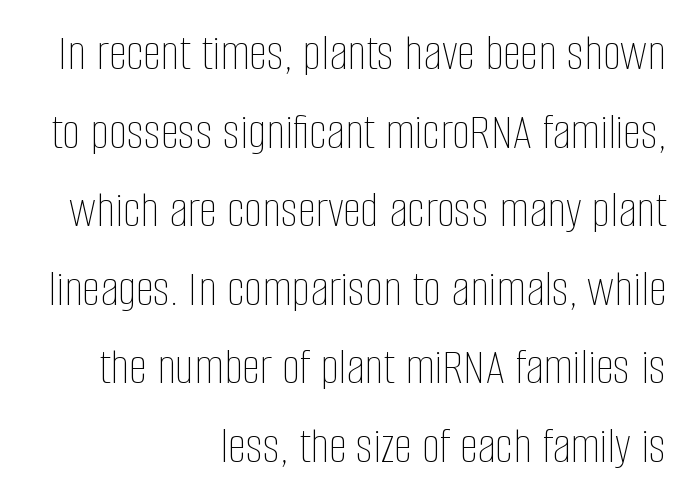
The image shows 52 px thin, condensed type, upright; set right-aligned, normal line spacing (1.51x), normal letter spacing, not underlined; low stroke contrast and a large x-height.
